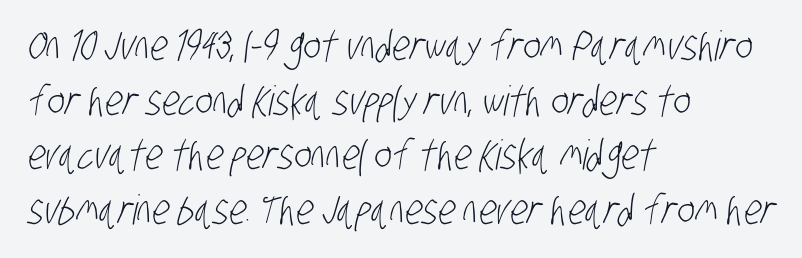
These lines are composed in type without serifs. A clean baseline with only descenders dipping below it. Varying glyph widths throughout — classic text-font behaviour. Heaviness? Minimal to ordinary, like unemphasized prose. The space between consecutive lines is moderate. Does extra space separate the letters? No, they use regular spacing.
